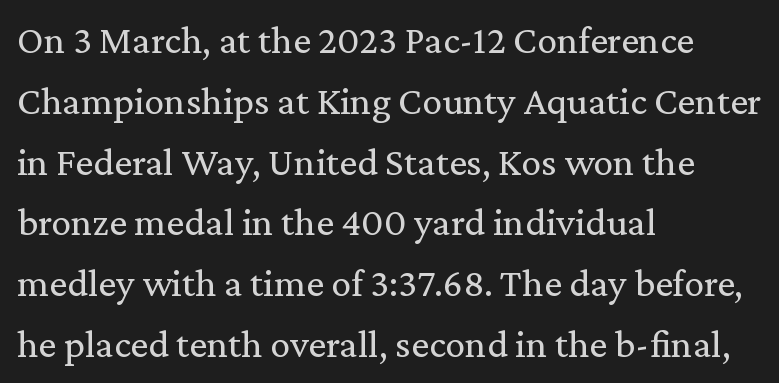
The image shows 40 px regular-weight serif type, upright; set left-aligned, normal line spacing (1.52x), normal letter spacing, not underlined; medium stroke contrast and a medium x-height.
